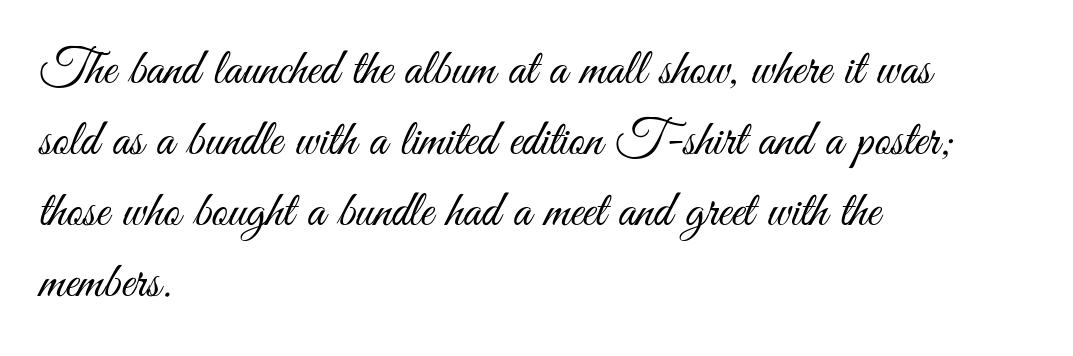
The letterforms sit at book weight or below. The letters advance in unequal steps, a hallmark of proportional type. In CSS terms this would be text-align: left. You can tell from the bare stems that sans-serif type was used.
